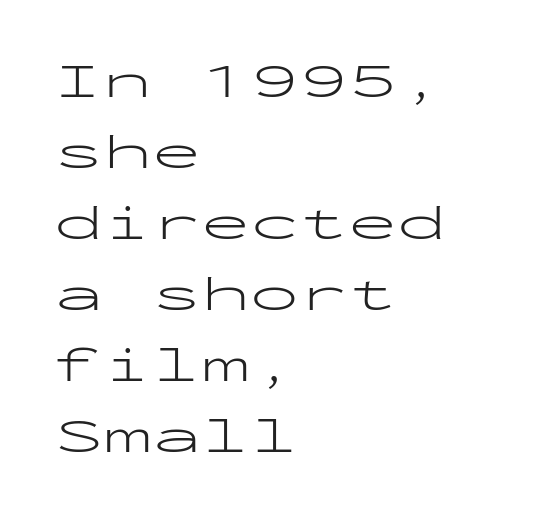
The image shows 49 px light, wide sans-serif type, upright, monospaced; set left-aligned, normal line spacing (1.45x), normal letter spacing, not underlined; low stroke contrast and a medium x-height.
